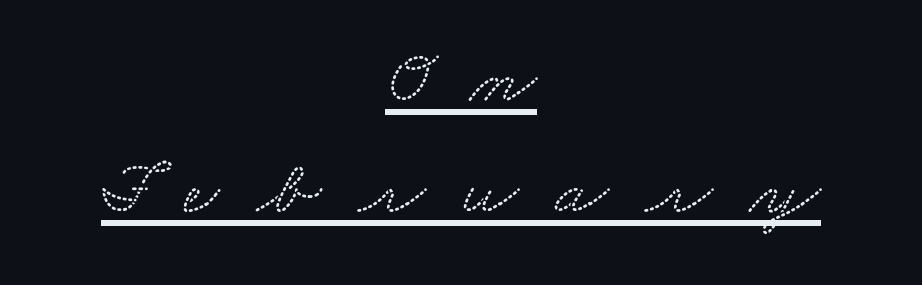
Q: Is the typeface a serif or a sans-serif typeface? A: Serif.
Q: Is the text underlined? A: Yes.
Q: How is the paragraph aligned? A: Centered.
Q: Is the spacing between letters normal or unusually wide? A: Unusually wide.
Q: Is the spacing between lines tight, normal or loose? A: Normal.
Q: Width (condensed, normal, or wide)? A: Wide.
Q: Stroke contrast? A: Low.
Q: x-height? A: Small.
Q: Monospaced? A: No.
